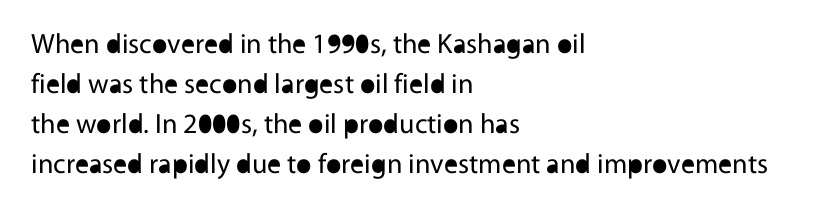
Nothing heavy about these letters — not bold at all. In terms of posture, this sample is upright. These lines are rendered in a variable-pitch font. This rendering uses left alignment, leaving the right contour irregular. Leading: standard. Note: no serifs on the glyphs.
